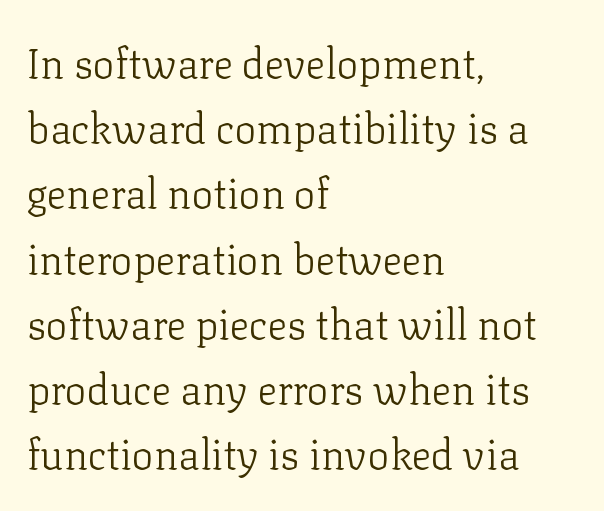
{"serif": "yes", "italic": "no", "bold": "no", "weight": "light", "width": "normal", "stroke_contrast": "low", "x_height": "medium", "monospaced": "no", "underline": "no", "align": "left", "line_spacing": "normal", "line_spacing_ratio": 1.59, "letter_spacing": "normal", "letter_spacing_em": 0.0, "glyph_px": 41}
